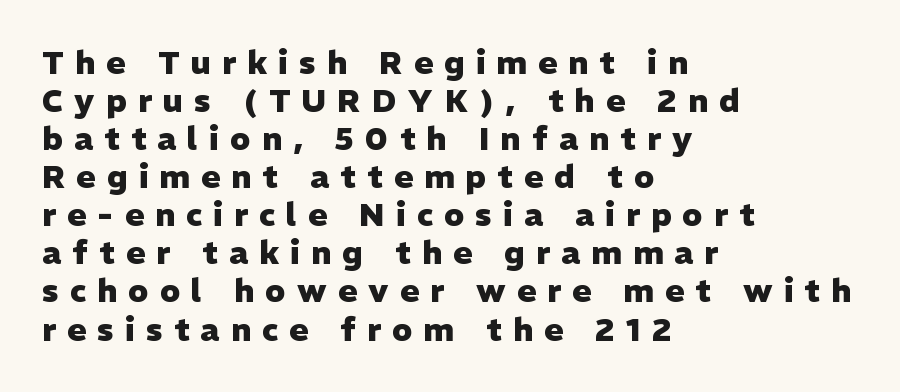
The image shows 32 px heavy sans-serif type, upright; set left-aligned, line spacing 1.19x, unusually wide letter spacing (+0.35 em), not underlined; low stroke contrast and a medium x-height.
